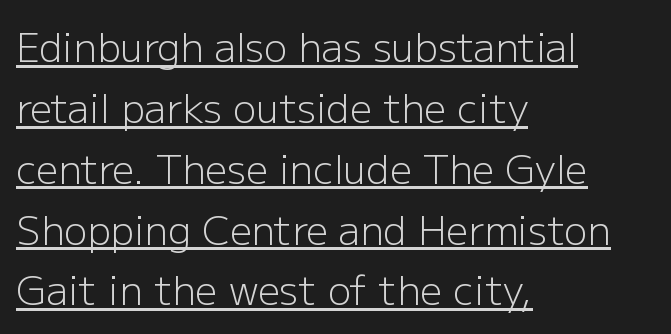
The image shows 39 px light sans-serif type, upright; set left-aligned, normal line spacing (1.56x), normal letter spacing, underlined; low stroke contrast and a medium x-height.
